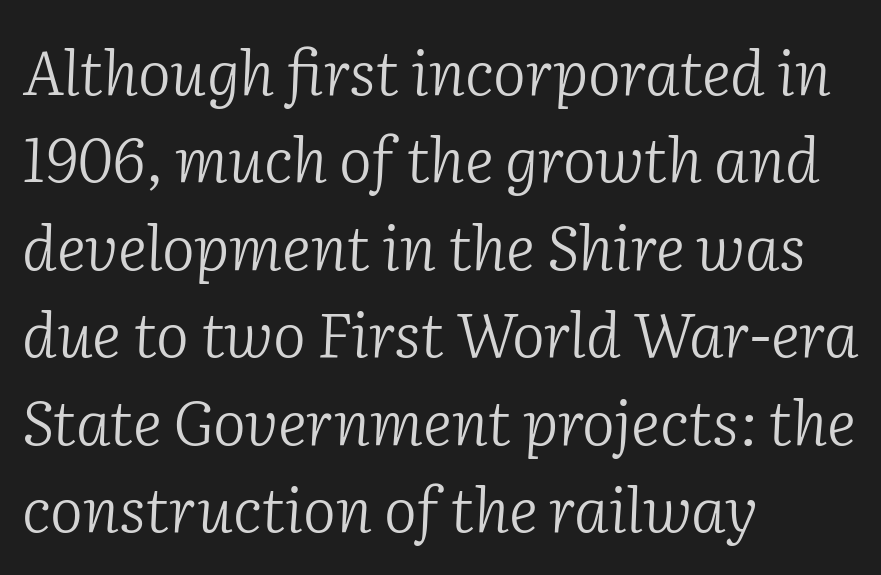
{"serif": "yes", "italic": "yes", "lean": "right", "slant_degrees": 2, "bold": "no", "weight": "light", "width": "normal", "stroke_contrast": "low", "x_height": "medium", "monospaced": "no", "underline": "no", "align": "left", "line_spacing": "normal", "line_spacing_ratio": 1.41, "letter_spacing": "normal", "letter_spacing_em": 0.0, "glyph_px": 62}
